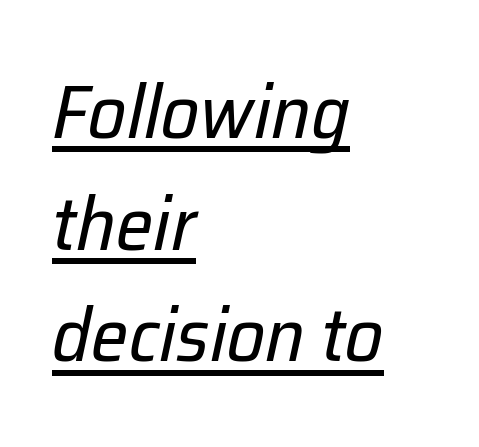
{"italic": "yes", "lean": "right", "slant_degrees": 12, "bold": "no", "weight": "regular", "width": "normal", "stroke_contrast": "low", "x_height": "medium", "monospaced": "no", "underline": "yes", "align": "left", "line_spacing": "normal", "line_spacing_ratio": 1.49, "letter_spacing": "normal", "letter_spacing_em": 0.0, "glyph_px": 75}
